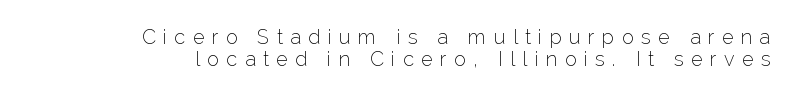
{"italic": "no", "bold": "no", "underline": "no", "align": "right", "line_spacing": "tight", "line_spacing_ratio": 1.09, "letter_spacing": "wide", "letter_spacing_em": 0.37, "glyph_px": 20}
